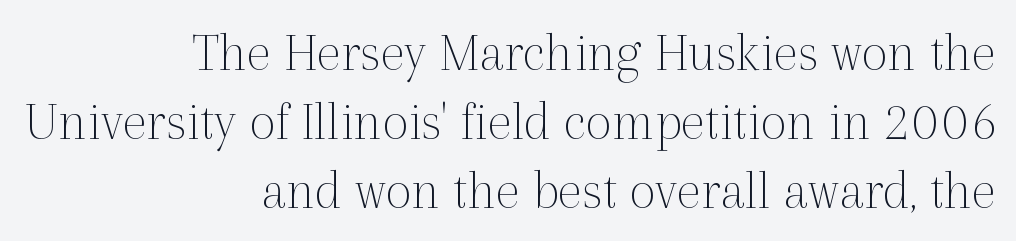
{"serif": "yes", "italic": "no", "bold": "no", "weight": "thin", "width": "normal", "x_height": "medium", "monospaced": "no", "underline": "no", "align": "right", "line_spacing_ratio": 1.21, "letter_spacing": "normal", "letter_spacing_em": 0.0, "glyph_px": 57}
